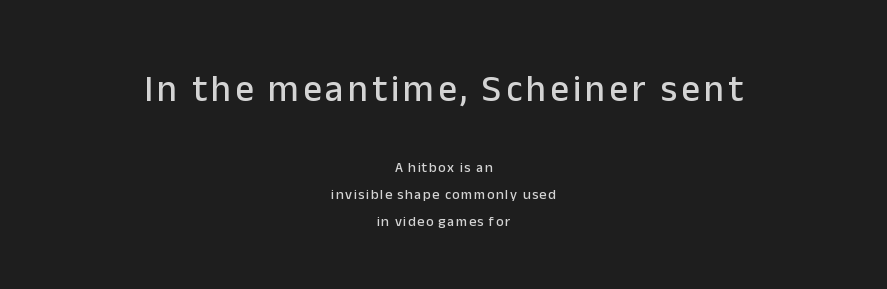
{"serif": "no", "italic": "no", "width": "normal", "stroke_contrast": "low", "x_height": "medium", "monospaced": "no", "underline": "no", "align": "center", "line_spacing": "loose", "line_spacing_ratio": 1.91, "larger_block": "first", "size_ratio": 2.64, "glyph_px": 37}
